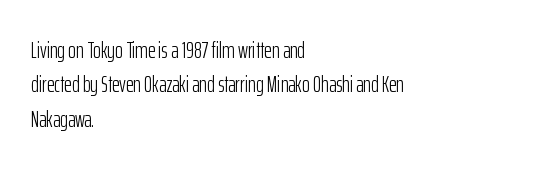
Q: Is the text bold? A: No.
Q: Is the text italic (slanted)? A: No, it is upright.
Q: Is the text underlined? A: No.
Q: How is the paragraph aligned? A: Left-aligned.
Q: Is the spacing between letters normal or unusually wide? A: Normal.
Q: Is the spacing between lines tight, normal or loose? A: Normal.
